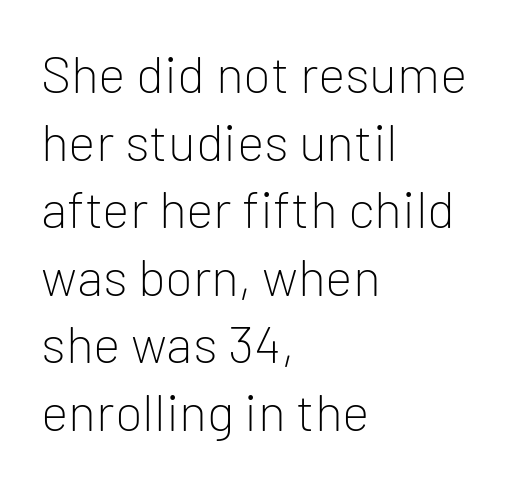
The image shows 52 px light sans-serif type, upright; set left-aligned, normal line spacing (1.3x), normal letter spacing, not underlined; low stroke contrast and a medium x-height.
